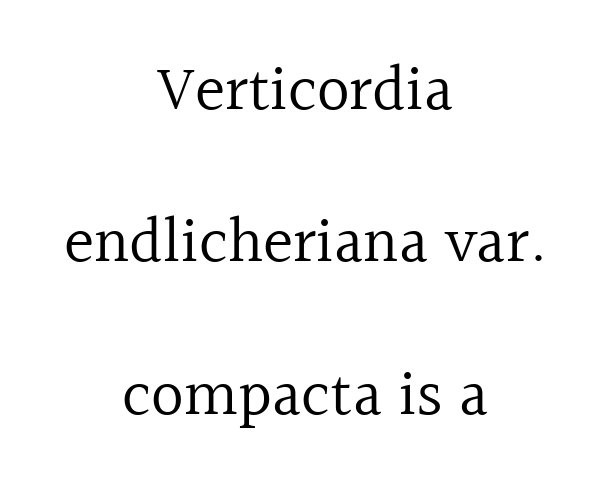
Q: Is the text bold? A: No.
Q: Is the text italic (slanted)? A: No, it is upright.
Q: Is the typeface a serif or a sans-serif typeface? A: Serif.
Q: Is the text underlined? A: No.
Q: How is the paragraph aligned? A: Centered.
Q: Is the spacing between letters normal or unusually wide? A: Normal.
Q: Is the spacing between lines tight, normal or loose? A: Loose.
Q: Width (condensed, normal, or wide)? A: Normal.
Q: x-height? A: Medium.
Q: Monospaced? A: No.
